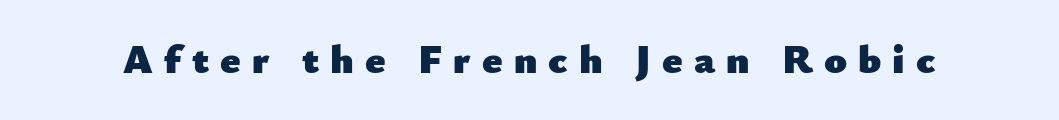
Decoration check: the copy has no underline. The strokes are fattened all the way to bold. Examine the stroke ends and you'll find no serifs. Every character sits straight up, as roman type does.
